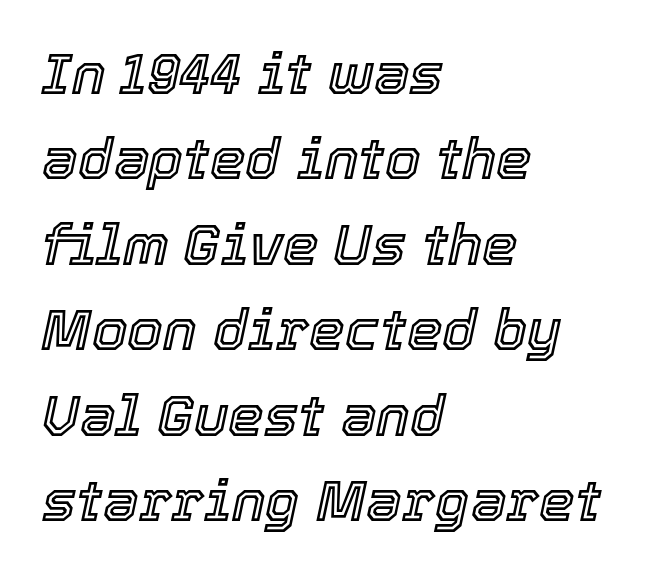
Q: Is the text italic (slanted)? A: Yes, it leans right by about 12 degrees.
Q: Is the text underlined? A: No.
Q: How is the paragraph aligned? A: Left-aligned.
Q: Is the spacing between letters normal or unusually wide? A: Normal.
Q: Is the spacing between lines tight, normal or loose? A: Normal.
Q: Width (condensed, normal, or wide)? A: Normal.
Q: x-height? A: Medium.
Q: Monospaced? A: No.
